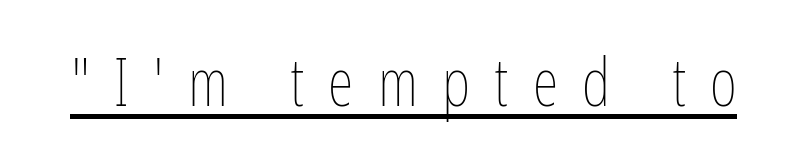
Q: Is the text bold? A: No.
Q: Is the text italic (slanted)? A: No, it is upright.
Q: Is the text underlined? A: Yes.
Q: Is the spacing between letters normal or unusually wide? A: Unusually wide.
Q: Width (condensed, normal, or wide)? A: Condensed.
Q: Stroke contrast? A: Low.
Q: x-height? A: Medium.
Q: Monospaced? A: No.
